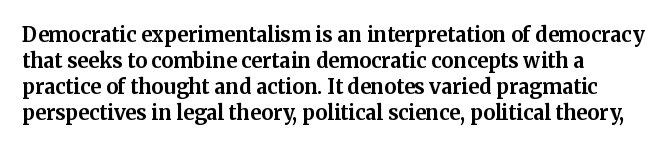
Q: Is the text bold? A: Yes.
Q: Is the text italic (slanted)? A: No, it is upright.
Q: Is the text underlined? A: No.
Q: How is the paragraph aligned? A: Left-aligned.
Q: Is the spacing between letters normal or unusually wide? A: Normal.
Q: Is the spacing between lines tight, normal or loose? A: Normal.
